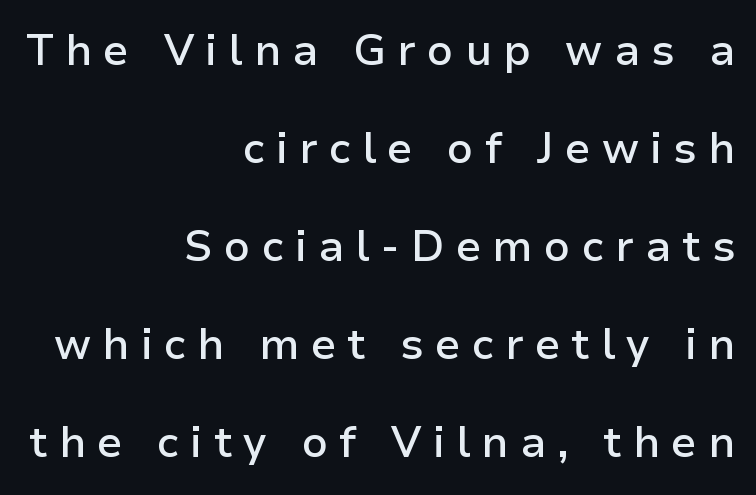
{"serif": "no", "italic": "no", "bold": "semi", "weight": "semibold", "width": "normal", "stroke_contrast": "low", "x_height": "medium", "monospaced": "no", "underline": "no", "align": "right", "line_spacing": "loose", "line_spacing_ratio": 2.28, "letter_spacing": "wide", "letter_spacing_em": 0.26, "glyph_px": 43}
